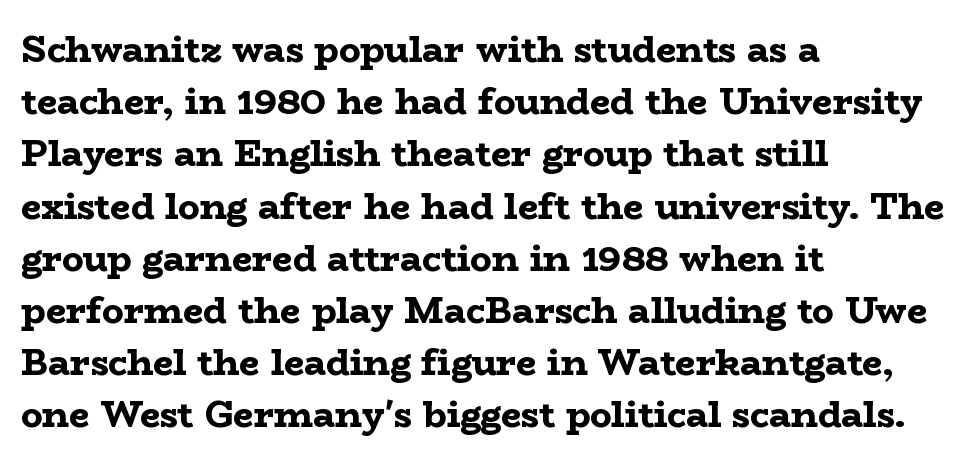
Spacing verdict: proportional, widths tailored to each character. The space directly below the letters is spotless. The typesetter chose a ragged-right arrangement here. Students, note that the glyphs here touch the page at normal intervals. Heft: maximum for text — a bold.
